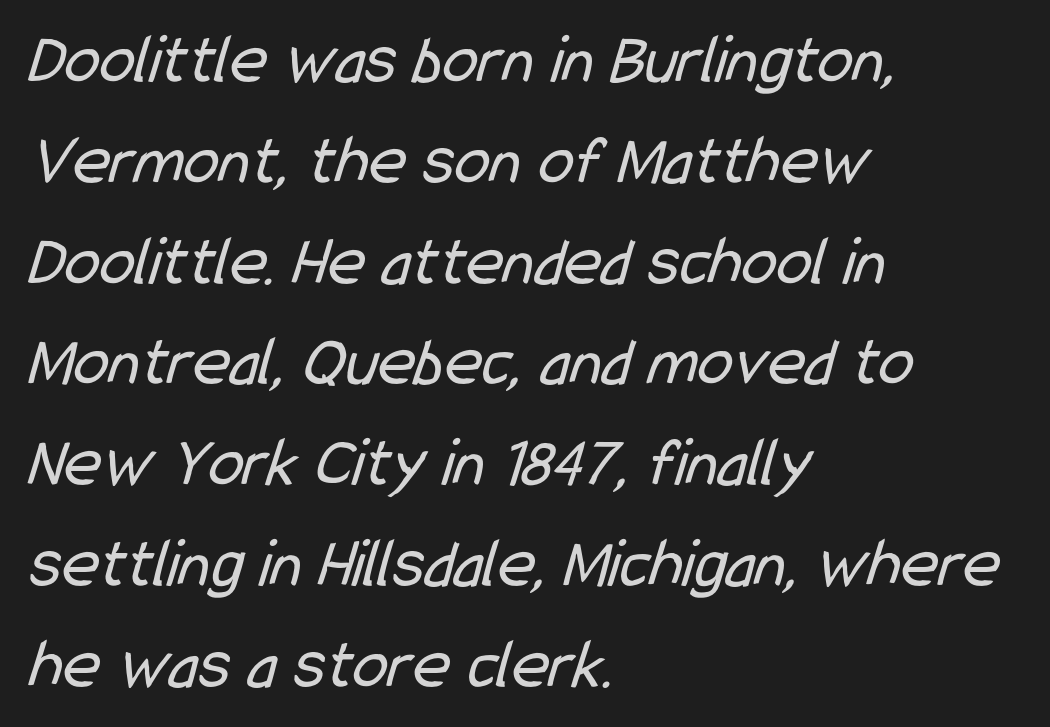
The image shows 71 px regular-weight, condensed sans-serif type; set left-aligned, normal line spacing (1.42x), normal letter spacing, not underlined; low stroke contrast and a medium x-height.
